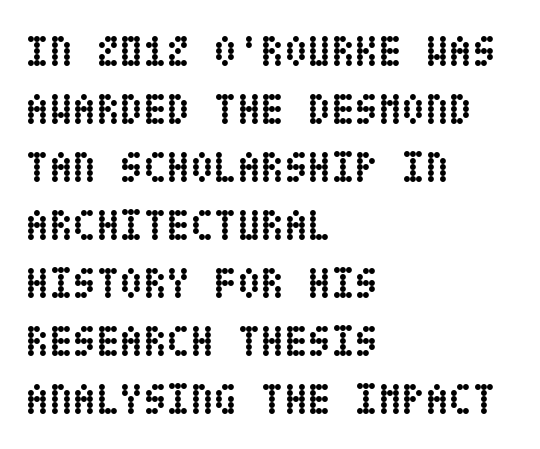
The image shows 43 px semibold, condensed type, upright; set left-aligned, normal line spacing (1.35x), normal letter spacing, not underlined; low stroke contrast and a large x-height.
